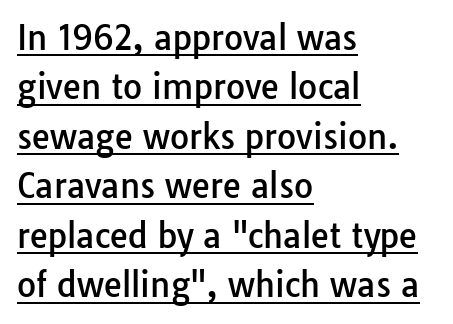
Q: Is the text italic (slanted)? A: No, it is upright.
Q: Is the typeface a serif or a sans-serif typeface? A: Sans-serif.
Q: Is the text underlined? A: Yes.
Q: How is the paragraph aligned? A: Left-aligned.
Q: Is the spacing between letters normal or unusually wide? A: Normal.
Q: Is the spacing between lines tight, normal or loose? A: Normal.
Q: Width (condensed, normal, or wide)? A: Normal.
Q: Stroke contrast? A: Low.
Q: x-height? A: Medium.
Q: Monospaced? A: No.
